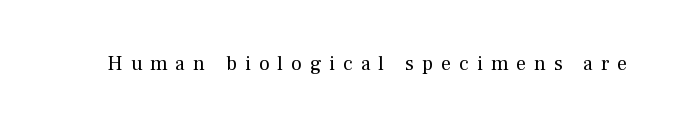
The image shows 20 px text type, upright; set unusually wide letter spacing (+0.4 em), not underlined.
